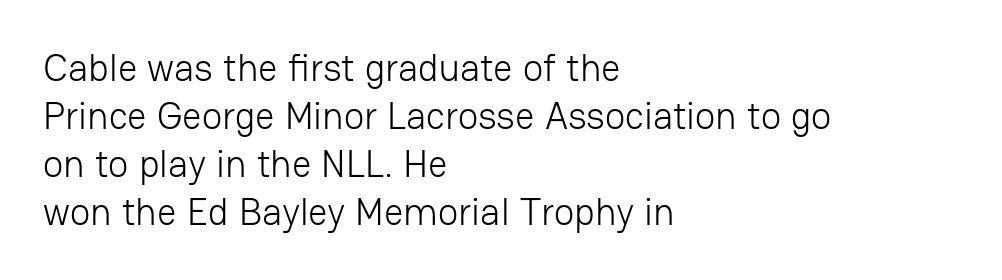
Q: Is the text bold? A: No.
Q: Is the text italic (slanted)? A: No, it is upright.
Q: Is the typeface a serif or a sans-serif typeface? A: Sans-serif.
Q: Is the text underlined? A: No.
Q: How is the paragraph aligned? A: Left-aligned.
Q: Is the spacing between letters normal or unusually wide? A: Normal.
Q: Is the spacing between lines tight, normal or loose? A: Normal.
Q: Width (condensed, normal, or wide)? A: Normal.
Q: Stroke contrast? A: Low.
Q: x-height? A: Medium.
Q: Monospaced? A: No.
